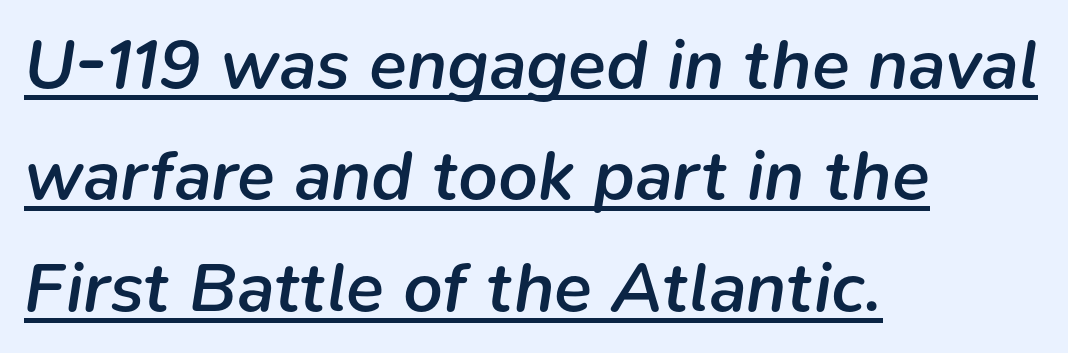
Is there an underline? Yes — a line sits under the letters. Rows of type keep a routine distance in the vertical direction. Compared with typical body copy, the letter spacing here is the same. Spacing verdict: proportional, widths tailored to each character. In CSS terms this would be text-align: left.
